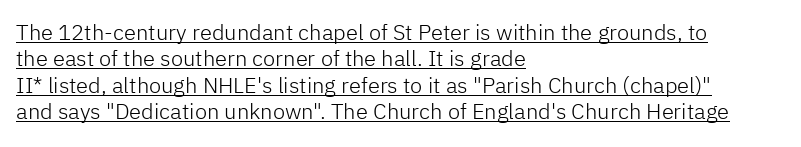
Q: Is the text bold? A: No.
Q: Is the text italic (slanted)? A: No, it is upright.
Q: Is the text underlined? A: Yes.
Q: How is the paragraph aligned? A: Left-aligned.
Q: Is the spacing between letters normal or unusually wide? A: Normal.
